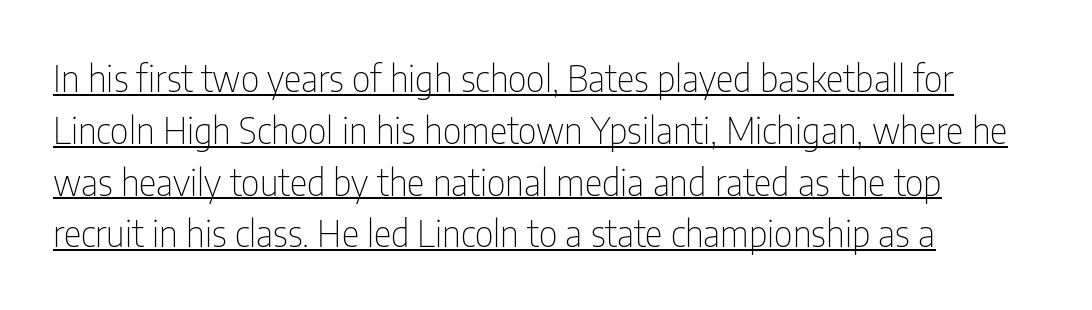
Q: Is the text bold? A: No.
Q: Is the text italic (slanted)? A: No, it is upright.
Q: Is the typeface a serif or a sans-serif typeface? A: Sans-serif.
Q: Is the text underlined? A: Yes.
Q: How is the paragraph aligned? A: Left-aligned.
Q: Is the spacing between letters normal or unusually wide? A: Normal.
Q: Is the spacing between lines tight, normal or loose? A: Normal.
Q: Width (condensed, normal, or wide)? A: Condensed.
Q: Stroke contrast? A: Low.
Q: x-height? A: Medium.
Q: Monospaced? A: No.
